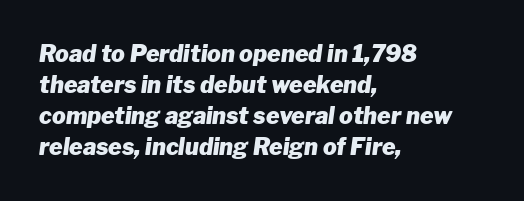
The image shows 23 px bold type, italic (leaning right); set left-aligned, normal line spacing (1.35x), normal letter spacing, not underlined.
